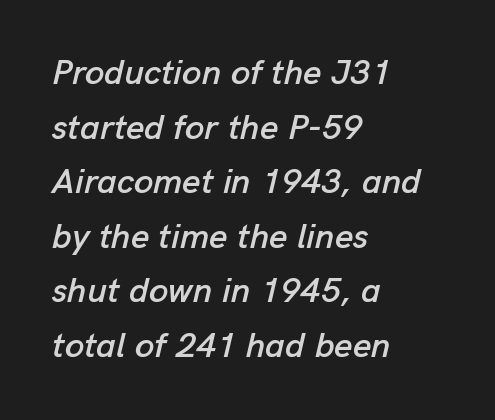
The space directly below the letters is spotless. The specimen reads as italic at a glance. Notice how descenders clear the ascenders below comfortably — that's standard leading. A classic flush-left, rag-right setting is used for this passage. Short note: letters normally spaced. The passage shown is typed in a proportional face where columns would drift.
